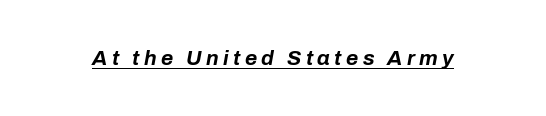
Q: Is the text bold? A: Yes.
Q: Is the text italic (slanted)? A: Yes, it leans right by about 10 degrees.
Q: Is the text underlined? A: Yes.
Q: Is the spacing between letters normal or unusually wide? A: Unusually wide.
